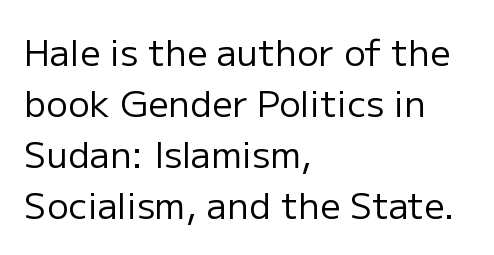
The image shows 36 px regular-weight sans-serif type, upright; set left-aligned, normal line spacing (1.42x), normal letter spacing, not underlined; low stroke contrast and a medium x-height.
